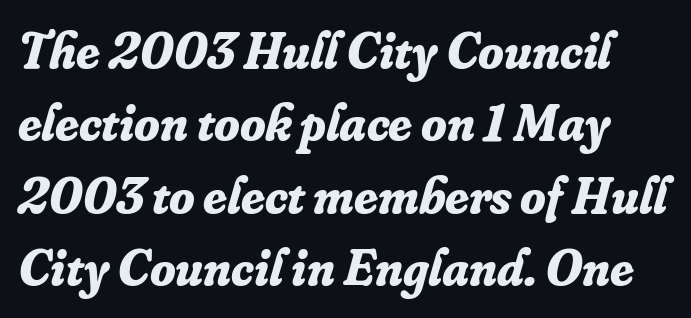
Q: Is the text bold? A: Yes.
Q: Is the text italic (slanted)? A: Yes, it leans right by about 16 degrees.
Q: Is the typeface a serif or a sans-serif typeface? A: Serif.
Q: Is the text underlined? A: No.
Q: Is the spacing between letters normal or unusually wide? A: Normal.
Q: Is the spacing between lines tight, normal or loose? A: Normal.
Q: Width (condensed, normal, or wide)? A: Normal.
Q: Stroke contrast? A: Low.
Q: x-height? A: Small.
Q: Monospaced? A: No.
